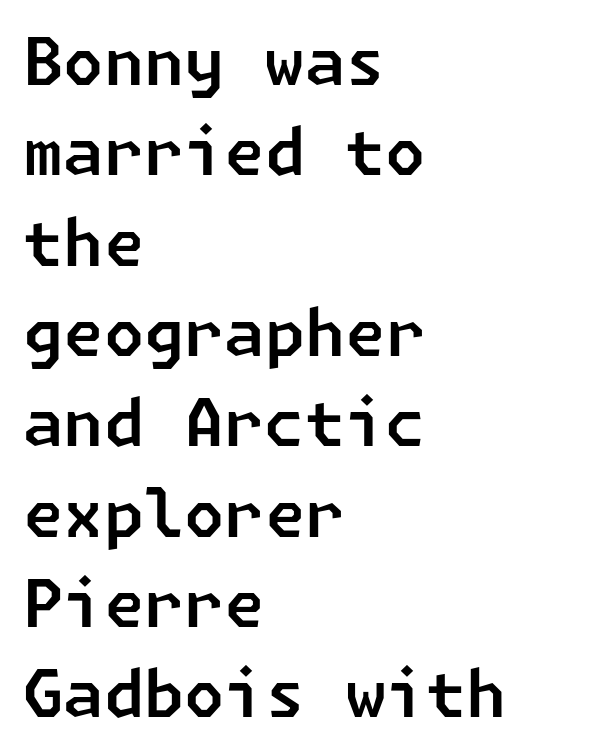
The image shows 65 px sans-serif type; set left-aligned, normal line spacing (1.39x), normal letter spacing, not underlined; low stroke contrast and a medium x-height.
